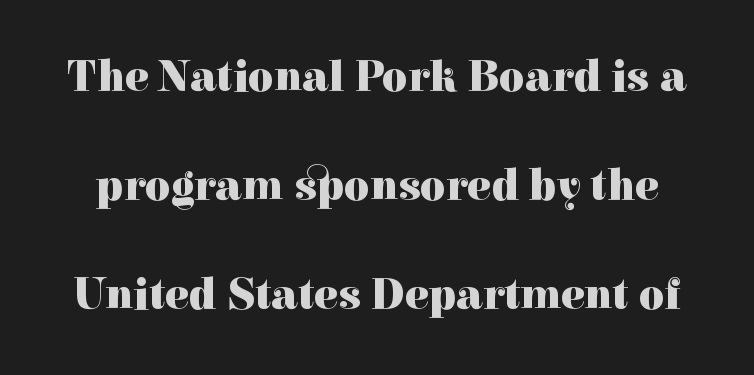
Q: Is the text bold? A: Yes.
Q: Is the text italic (slanted)? A: No, it is upright.
Q: Is the typeface a serif or a sans-serif typeface? A: Serif.
Q: Is the text underlined? A: No.
Q: Is the spacing between letters normal or unusually wide? A: Normal.
Q: Is the spacing between lines tight, normal or loose? A: Loose.
Q: Width (condensed, normal, or wide)? A: Normal.
Q: x-height? A: Medium.
Q: Monospaced? A: No.
